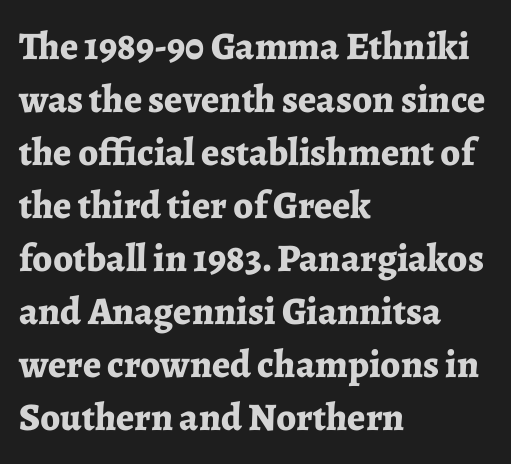
The image shows 39 px bold serif type, upright; set left-aligned, normal line spacing (1.36x), normal letter spacing, not underlined; low stroke contrast and a medium x-height.
